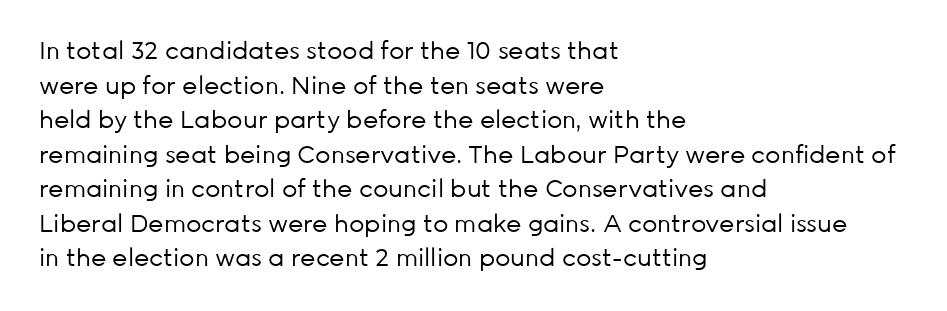
The image shows 24 px text type, upright; set left-aligned, normal line spacing (1.44x), normal letter spacing, not underlined.
